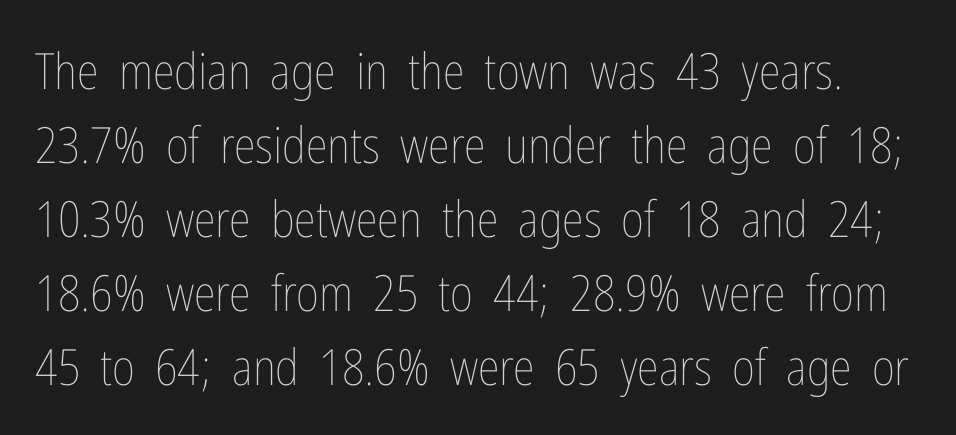
{"italic": "no", "bold": "no", "weight": "thin", "width": "condensed", "stroke_contrast": "low", "x_height": "medium", "monospaced": "no", "underline": "no", "line_spacing": "normal", "line_spacing_ratio": 1.48, "letter_spacing": "normal", "letter_spacing_em": 0.0, "glyph_px": 50}
